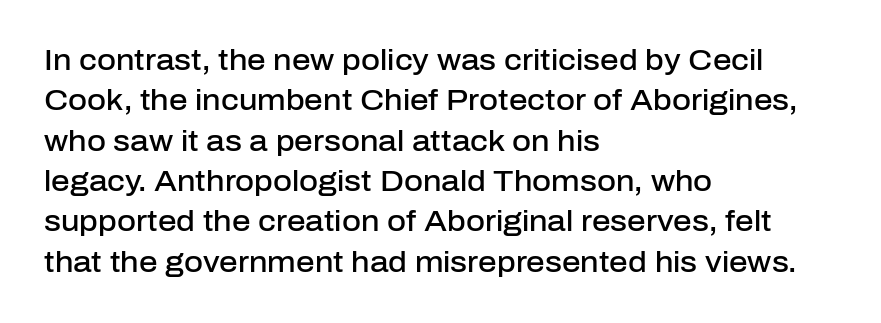
The image shows 29 px semibold sans-serif type, upright; set left-aligned, normal line spacing (1.39x), normal letter spacing, not underlined; low stroke contrast and a medium x-height.
